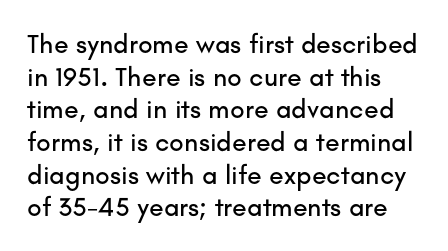
Words float on clear page, feet unadorned. Words appear dense and cohesive because spacing is normal. The lettering holds an erect, upright posture throughout. If you drew a ruler down the left edge, every line would touch it.
